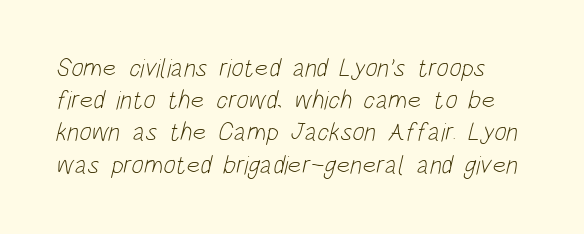
Nobody touched the tracking dial on this one. Stems here are at most as thick as an everyday book face. Clear beneath every line of the passage.
